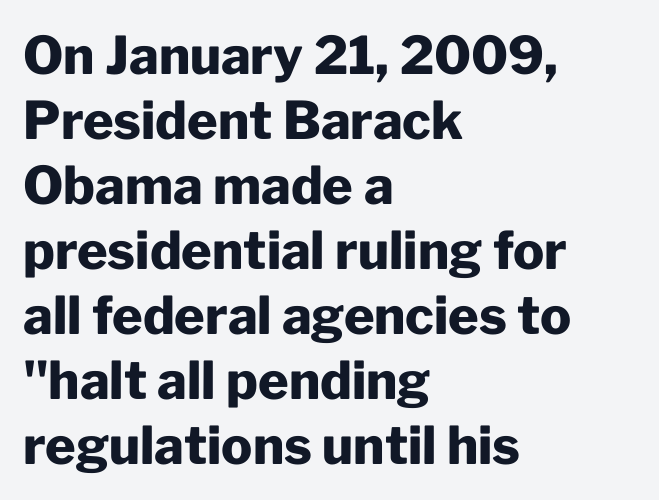
The image shows 52 px heavy sans-serif type, upright; set left-aligned, normal line spacing (1.25x), normal letter spacing, not underlined; low stroke contrast and a medium x-height.
